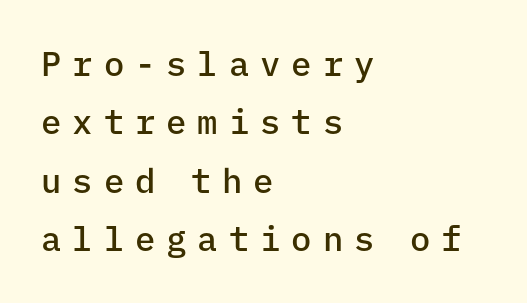
Q: Is the text bold? A: Semi-bold.
Q: Is the text italic (slanted)? A: No, it is upright.
Q: Is the typeface a serif or a sans-serif typeface? A: Sans-serif.
Q: Is the text underlined? A: No.
Q: How is the paragraph aligned? A: Left-aligned.
Q: Is the spacing between letters normal or unusually wide? A: Unusually wide.
Q: Width (condensed, normal, or wide)? A: Normal.
Q: Stroke contrast? A: Low.
Q: x-height? A: Medium.
Q: Monospaced? A: Yes.
